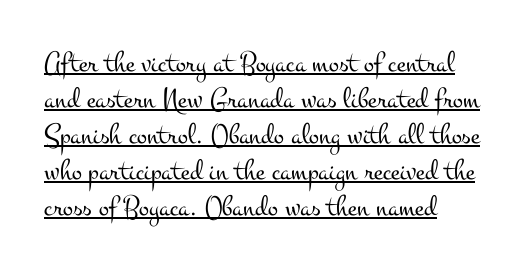
{"serif": "yes", "bold": "no", "weight": "light", "width": "wide", "stroke_contrast": "medium", "x_height": "small", "monospaced": "no", "underline": "yes", "align": "left", "line_spacing_ratio": 1.2, "letter_spacing": "normal", "letter_spacing_em": 0.0, "glyph_px": 30}
